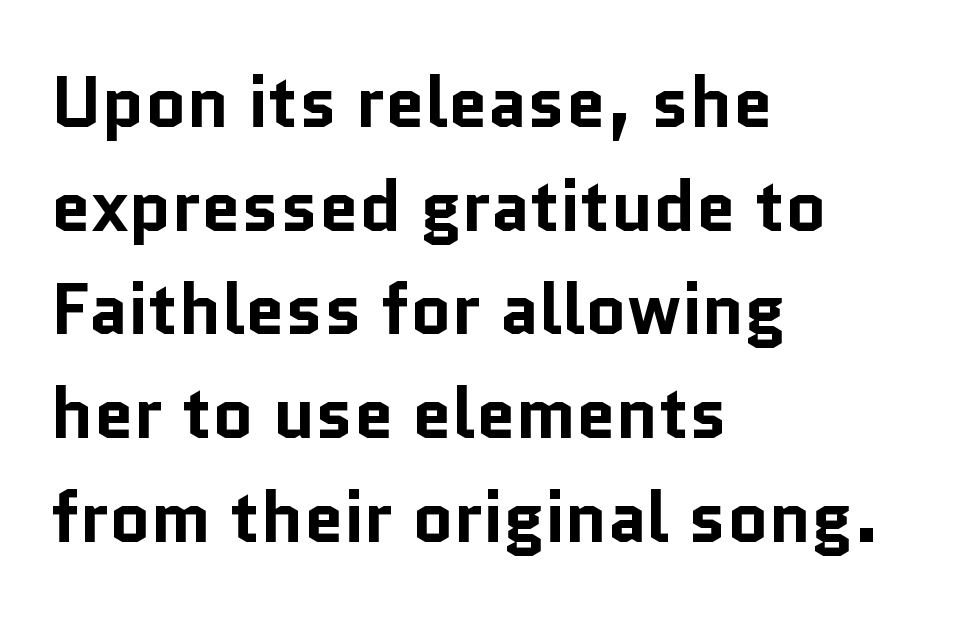
Q: Is the text bold? A: Yes.
Q: Is the text italic (slanted)? A: No, it is upright.
Q: Is the typeface a serif or a sans-serif typeface? A: Sans-serif.
Q: Is the text underlined? A: No.
Q: How is the paragraph aligned? A: Left-aligned.
Q: Is the spacing between letters normal or unusually wide? A: Normal.
Q: Is the spacing between lines tight, normal or loose? A: Normal.
Q: Width (condensed, normal, or wide)? A: Normal.
Q: Stroke contrast? A: Low.
Q: x-height? A: Medium.
Q: Monospaced? A: No.
